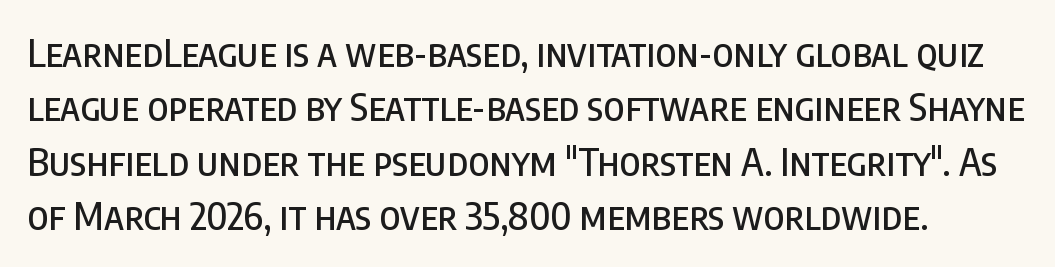
The image shows 38 px condensed sans-serif type, upright; set normal line spacing (1.43x), normal letter spacing, not underlined; low stroke contrast and a large x-height.
